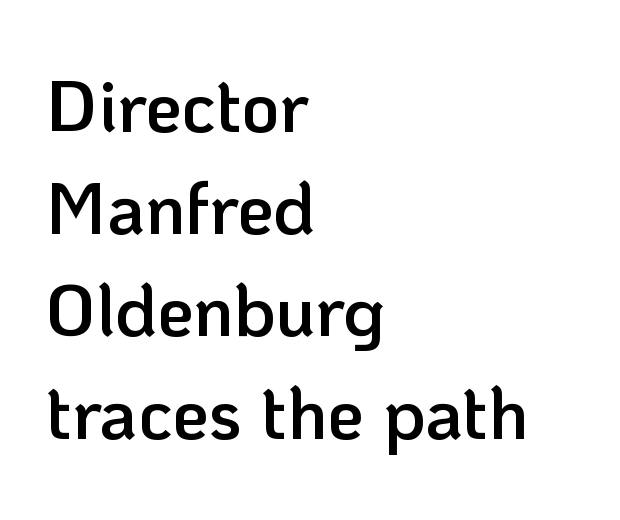
{"serif": "no", "italic": "no", "bold": "semi", "weight": "semibold", "width": "normal", "stroke_contrast": "low", "x_height": "medium", "monospaced": "no", "underline": "no", "align": "left", "line_spacing": "normal", "line_spacing_ratio": 1.4, "letter_spacing": "normal", "letter_spacing_em": 0.0, "glyph_px": 73}
